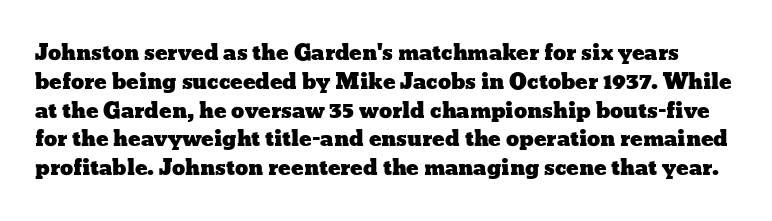
The image shows 21 px text type, upright; set normal line spacing (1.37x), normal letter spacing, not underlined.
